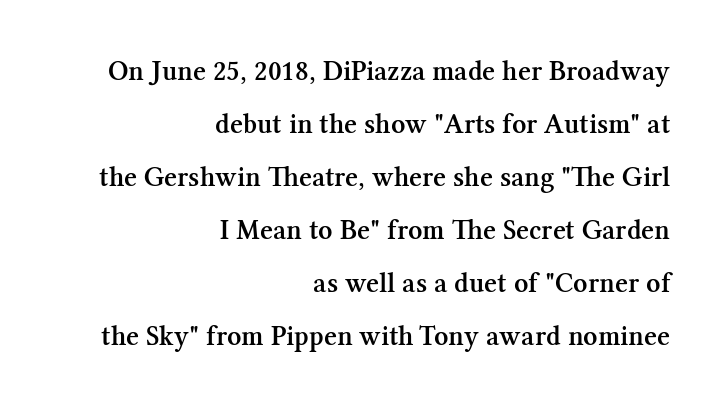
The image shows 28 px semibold serif type, upright; set right-aligned, line spacing 1.89x, normal letter spacing, not underlined; medium stroke contrast and a medium x-height.
